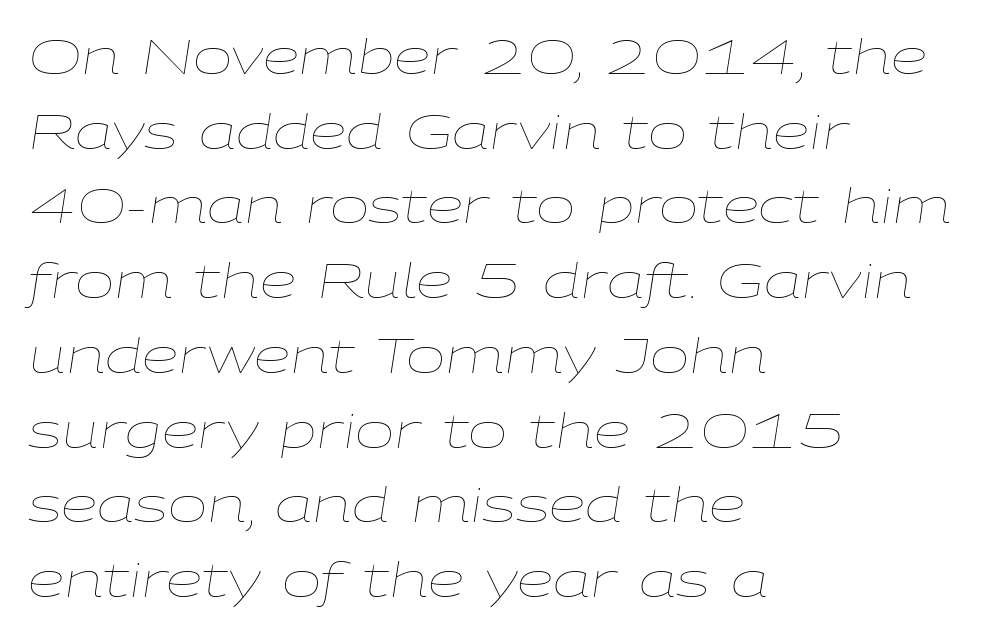
The image shows 47 px thin, wide type, italic (leaning right); set left-aligned, normal line spacing (1.59x), normal letter spacing, not underlined; low stroke contrast and a medium x-height.
